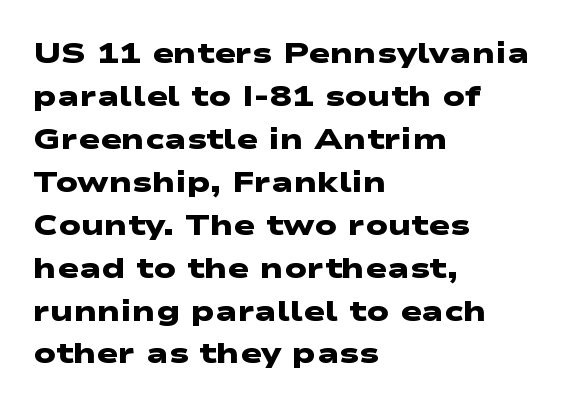
Caption: bold face, heavy strokes. Each line starts at the same left margin while the right side varies. Vertical spacing — default. Spacing verdict: proportional, widths tailored to each character. The face used here is a sans, in the tradition of grotesques and geometrics. Has an underline been added? It has not.
